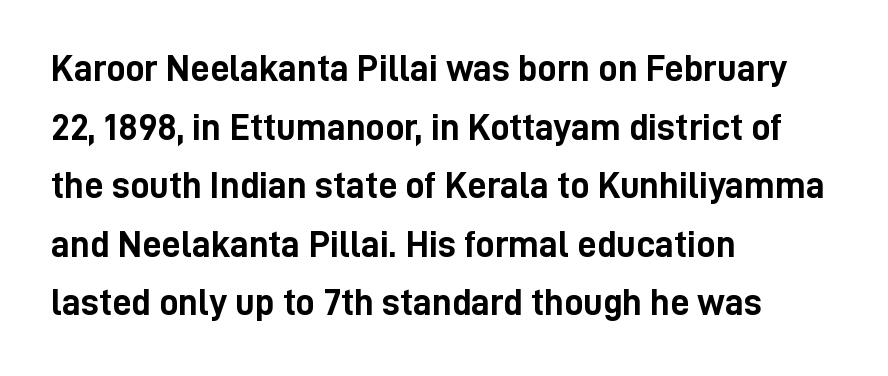
The image shows 38 px semibold, condensed sans-serif type, upright; set left-aligned, normal line spacing (1.54x), normal letter spacing, not underlined; low stroke contrast and a medium x-height.
